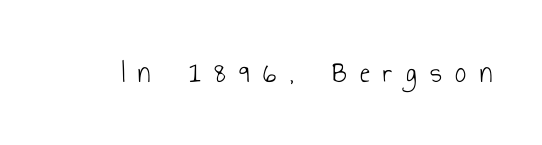
Here the designer chose a conventional face with non-uniform glyph widths. Check under the words: just untouched page. Honestly, the letter spacing is so wide it's the main thing you notice. A quiet, ordinary-to-light weight characterises the typeface. Does the lettering tilt? It doesn't — this is upright.
